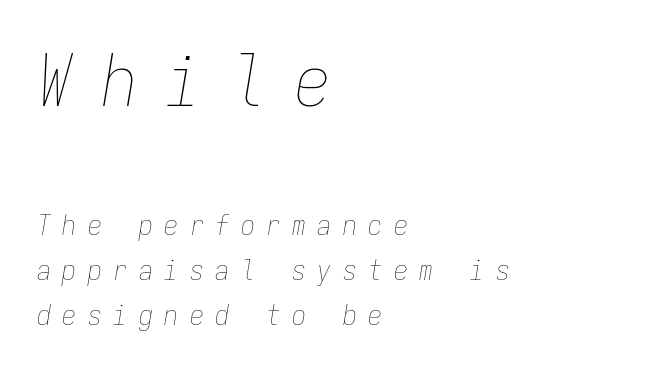
{"italic": "yes", "lean": "right", "slant_degrees": 9, "bold": "no", "weight": "thin", "width": "condensed", "stroke_contrast": "low", "x_height": "medium", "monospaced": "yes", "underline": "no", "align": "left", "line_spacing": "normal", "line_spacing_ratio": 1.6, "letter_spacing": "wide", "letter_spacing_em": 0.41, "larger_block": "first", "size_ratio": 2.54, "glyph_px": 71}
